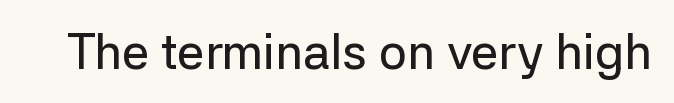
Glyph-to-glyph distance matches everyday printed text. A sans-serif font was chosen for this passage. Unmarked baselines from the first word to the last. The typography opts for an upright posture over an oblique one.
